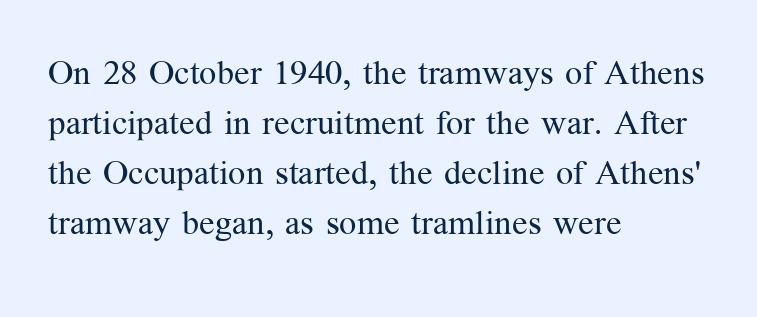
{"serif": "yes", "italic": "no", "bold": "no", "weight": "regular", "width": "normal", "stroke_contrast": "medium", "x_height": "medium", "monospaced": "no", "underline": "no", "align": "left", "line_spacing": "normal", "line_spacing_ratio": 1.47, "letter_spacing": "normal", "letter_spacing_em": 0.0, "glyph_px": 34}
